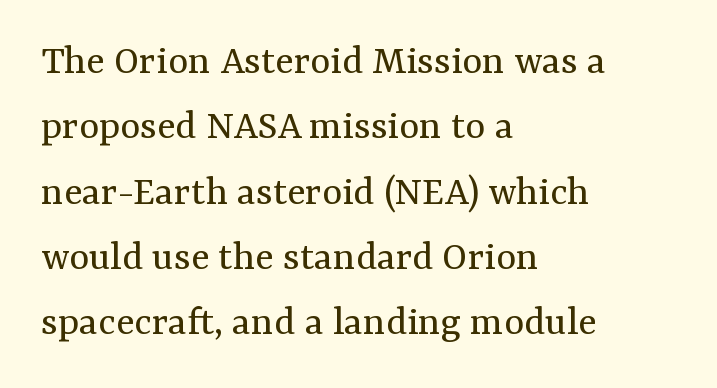
The image shows 43 px regular-weight serif type, upright; set left-aligned, normal line spacing (1.52x), normal letter spacing, not underlined; medium stroke contrast and a medium x-height.
